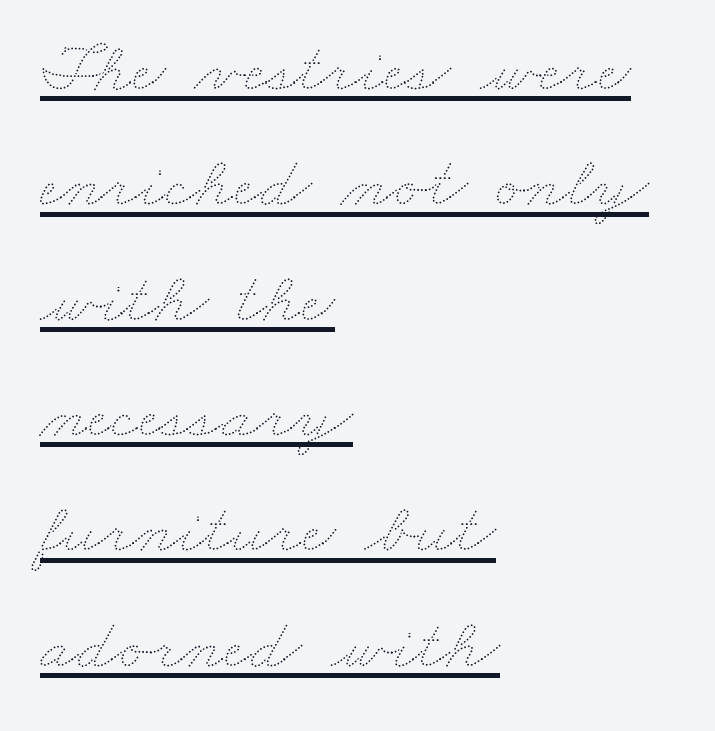
Left-aligned paragraph, ragged on the right. In terms of leading, this rendering sits right in the middle. Observe the ordinary spacing: letters are neighbours, not strangers. Note the varied advance widths — an 'i' is clearly narrower than an 'm'. No chunkiness to these letters — they're not bold. Compared with undecorated copy, this sample adds a rule below the words.
